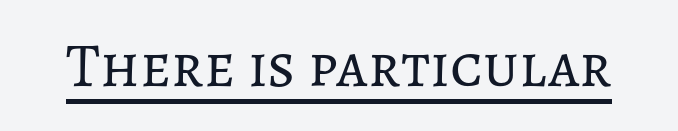
The image shows 62 px regular-weight type, upright; set normal letter spacing, underlined; low stroke contrast and a medium x-height.
